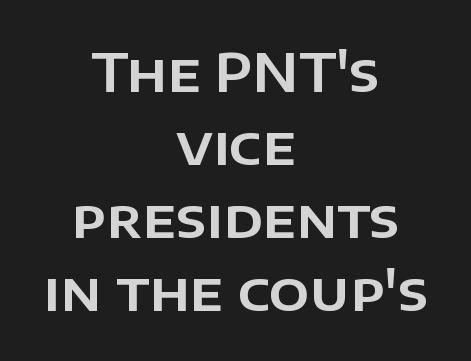
The image shows 53 px sans-serif type, upright; set centered, normal line spacing (1.38x), normal letter spacing, not underlined; low stroke contrast and a large x-height.
